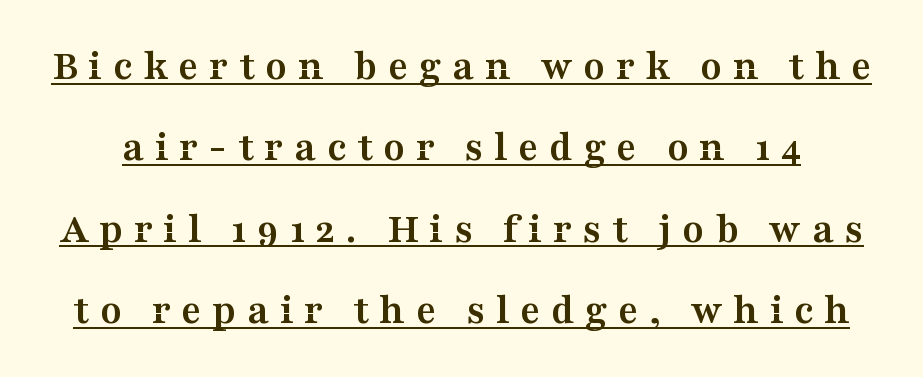
{"serif": "yes", "italic": "no", "bold": "yes", "weight": "semibold", "width": "wide", "stroke_contrast": "medium", "x_height": "medium", "monospaced": "no", "underline": "yes", "line_spacing_ratio": 1.89, "letter_spacing": "wide", "letter_spacing_em": 0.25, "glyph_px": 43}
